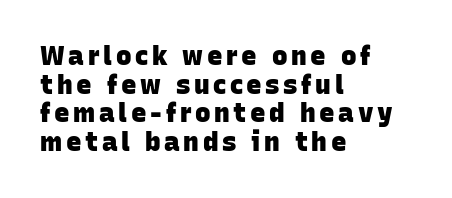
Honestly, the rows look squashed on top of each other. Notice how the passage keeps a crisp vertical edge on the left only. Its strokes are broad and dark, the hallmark of bold type. Lines of text with bare space underneath.
